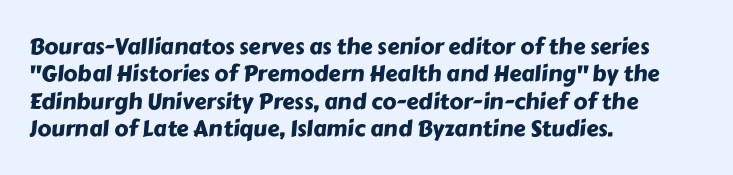
The image shows 22 px text type; set left-aligned, line spacing 1.24x, normal letter spacing, not underlined.
